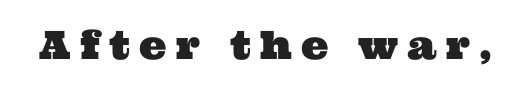
{"serif": "yes", "width": "wide", "stroke_contrast": "medium", "x_height": "medium", "monospaced": "no", "underline": "no", "letter_spacing": "wide", "letter_spacing_em": 0.23, "glyph_px": 39}
